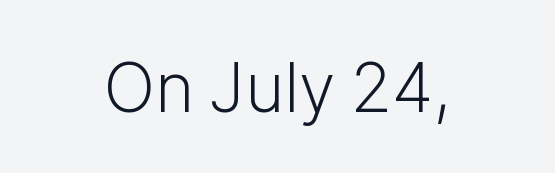
The image shows 68 px light sans-serif type, upright; set normal letter spacing, not underlined; low stroke contrast and a medium x-height.
